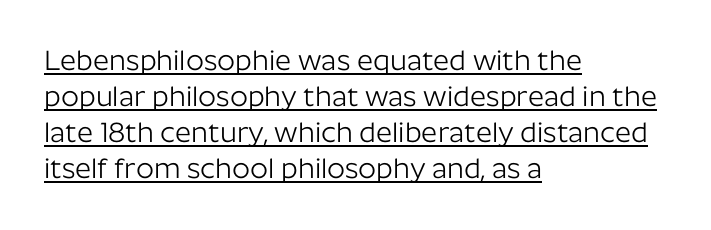
{"serif": "no", "italic": "no", "bold": "no", "weight": "light", "width": "normal", "stroke_contrast": "low", "x_height": "medium", "monospaced": "no", "underline": "yes", "align": "left", "line_spacing": "normal", "line_spacing_ratio": 1.29, "letter_spacing": "normal", "letter_spacing_em": 0.0, "glyph_px": 28}
